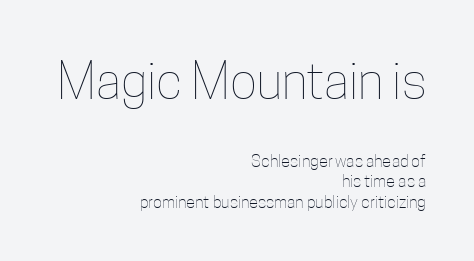
The letters in the upper block stand taller than those in the block below. Line ends are locked; line starts wander. The lettering stays uniformly vertical, giving the passage a roman look. A clean baseline with only descenders dipping below it. Each word holds together tightly as a unit, with standard inter-letter gaps.
